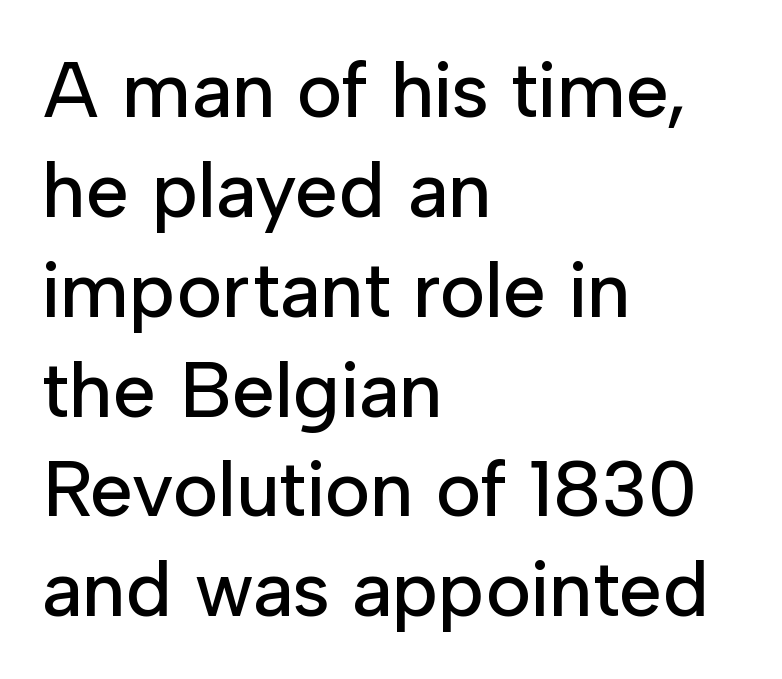
Q: Is the text italic (slanted)? A: No, it is upright.
Q: Is the typeface a serif or a sans-serif typeface? A: Sans-serif.
Q: Is the text underlined? A: No.
Q: How is the paragraph aligned? A: Left-aligned.
Q: Is the spacing between letters normal or unusually wide? A: Normal.
Q: Is the spacing between lines tight, normal or loose? A: Normal.
Q: Width (condensed, normal, or wide)? A: Normal.
Q: Stroke contrast? A: Low.
Q: x-height? A: Medium.
Q: Monospaced? A: No.
